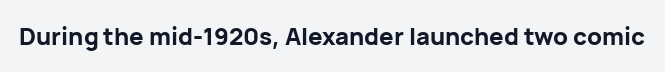
Q: Is the text bold? A: Yes.
Q: Is the text italic (slanted)? A: No, it is upright.
Q: Is the text underlined? A: No.
Q: Is the spacing between letters normal or unusually wide? A: Normal.
